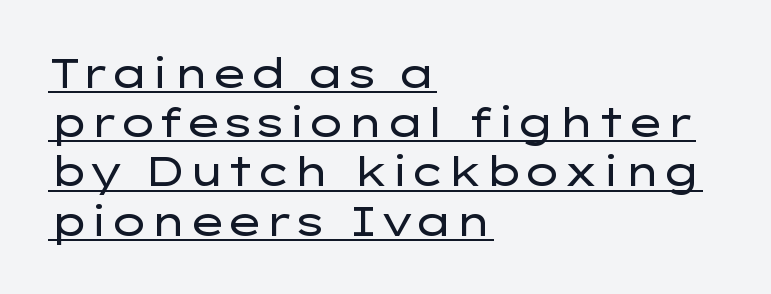
Proportional: the letters do not fall into vertical columns. This sample uses an upright cut, with every glyph sitting square on the baseline. Compared with typical body copy, the letter spacing here is the same. Honestly, the underline is the first thing you notice here. Layout note: lines flush left.
